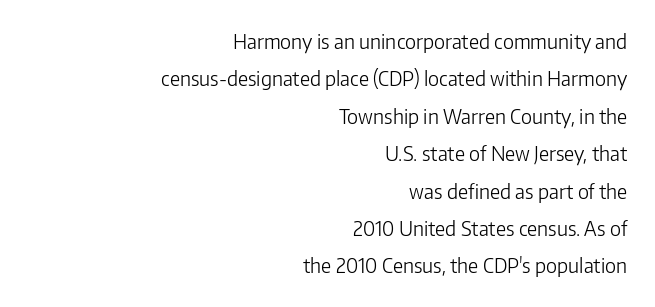
Glance below the letters and you will spot only blank space. Here the glyphs are tracked normally, forming tight word shapes. The axis of the letterforms is exactly vertical. Summary of weight: not heavy and not bold. A student would call this right alignment; a typographer would say flush right, rag left.
